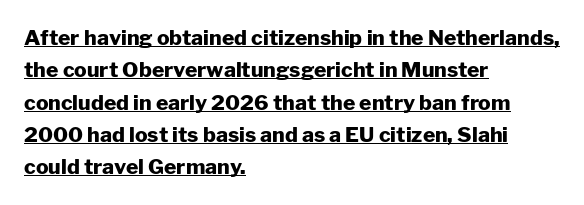
{"italic": "no", "bold": "yes", "underline": "yes", "align": "left", "line_spacing": "normal", "line_spacing_ratio": 1.54, "letter_spacing": "normal", "letter_spacing_em": 0.0, "glyph_px": 21}
